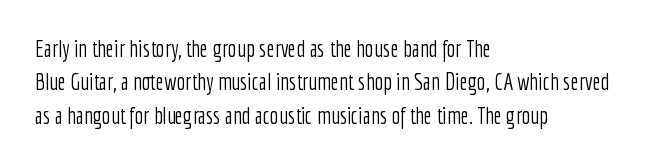
The image shows 23 px text type, upright; set left-aligned, normal line spacing (1.45x), normal letter spacing, not underlined.
